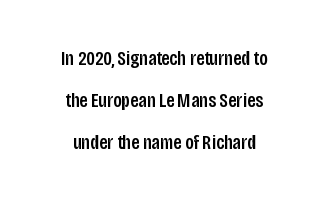
{"italic": "no", "underline": "no", "align": "center", "line_spacing": "loose", "line_spacing_ratio": 2.01, "letter_spacing": "normal", "letter_spacing_em": 0.0, "glyph_px": 21}
